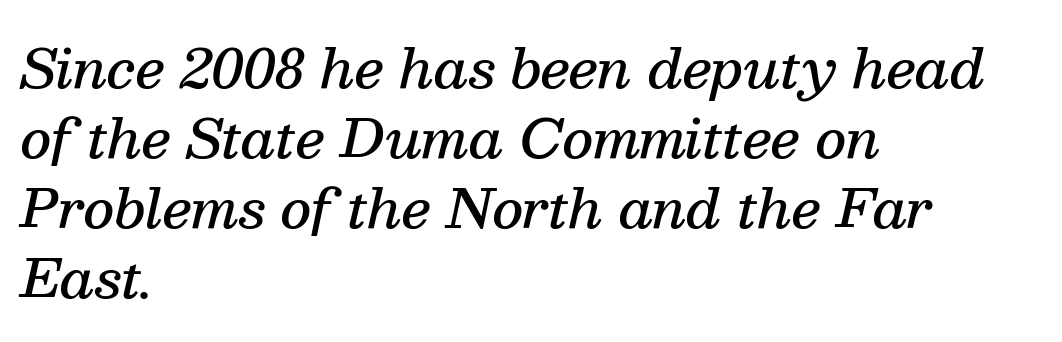
Q: Is the text bold? A: Semi-bold.
Q: Is the text italic (slanted)? A: Yes, it leans right by about 13 degrees.
Q: Is the typeface a serif or a sans-serif typeface? A: Serif.
Q: Is the text underlined? A: No.
Q: How is the paragraph aligned? A: Left-aligned.
Q: Is the spacing between letters normal or unusually wide? A: Normal.
Q: Is the spacing between lines tight, normal or loose? A: Normal.
Q: Width (condensed, normal, or wide)? A: Normal.
Q: Stroke contrast? A: Medium.
Q: x-height? A: Medium.
Q: Monospaced? A: No.
